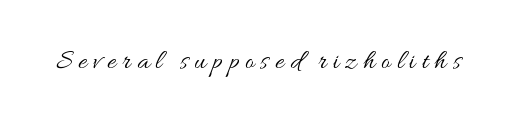
The image shows 27 px text type; set unusually wide letter spacing (+0.23 em), not underlined.
